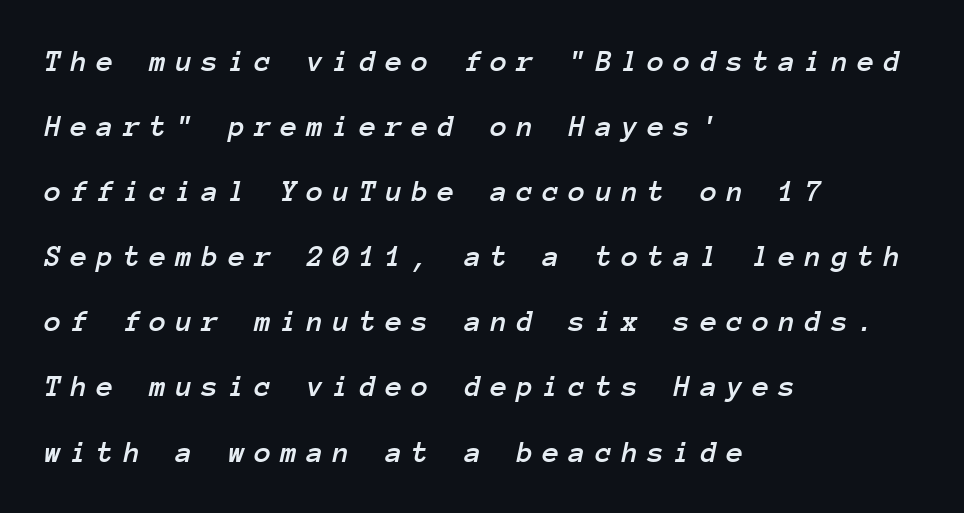
{"italic": "yes", "lean": "right", "slant_degrees": 12, "width": "normal", "stroke_contrast": "low", "x_height": "medium", "monospaced": "yes", "underline": "no", "align": "left", "line_spacing": "loose", "line_spacing_ratio": 2.1, "letter_spacing": "wide", "letter_spacing_em": 0.3, "glyph_px": 31}
